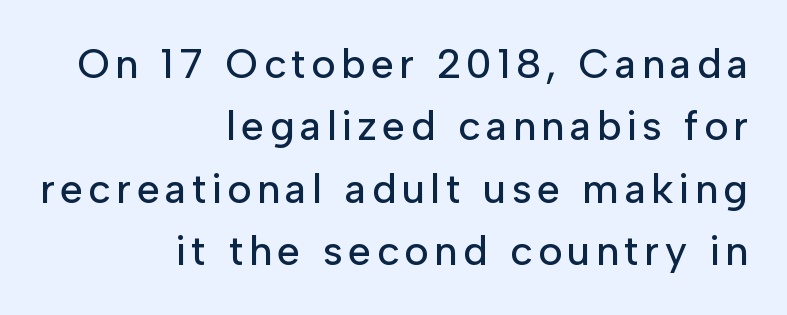
Q: Is the text italic (slanted)? A: No, it is upright.
Q: Is the typeface a serif or a sans-serif typeface? A: Sans-serif.
Q: Is the text underlined? A: No.
Q: How is the paragraph aligned? A: Right-aligned.
Q: Is the spacing between lines tight, normal or loose? A: Normal.
Q: Width (condensed, normal, or wide)? A: Normal.
Q: Stroke contrast? A: Low.
Q: x-height? A: Medium.
Q: Monospaced? A: No.
